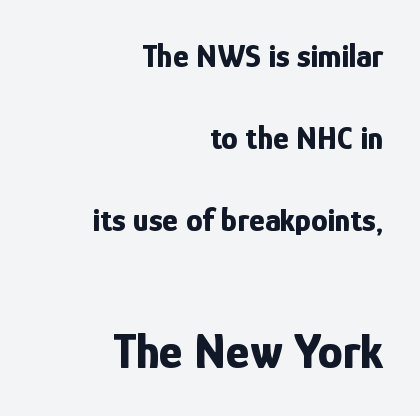
A bare baseline throughout the passage. The rag falls on the left side of this text block. Posture: straight, roman, zero tilt. You could call the tracking neutral — neither tight nor loose.
